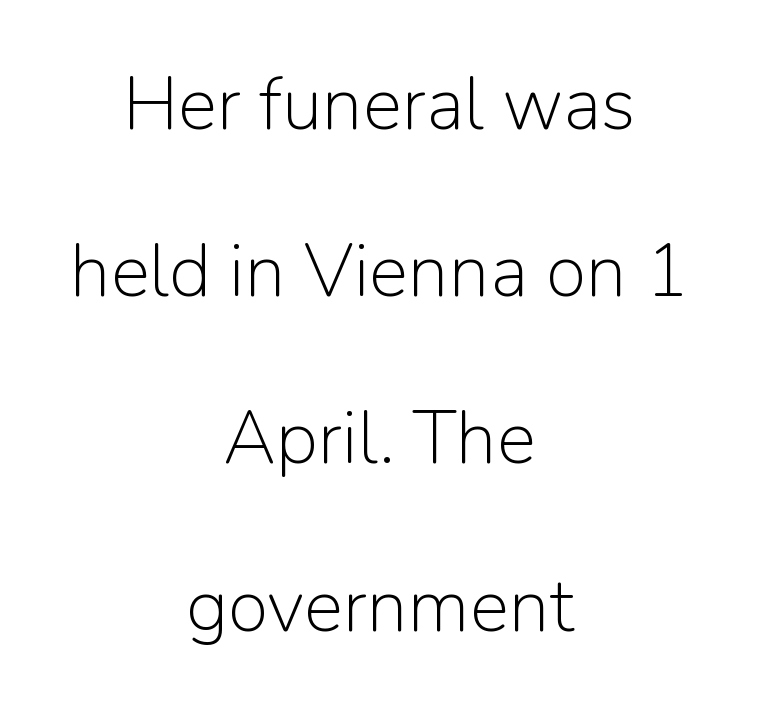
Q: Is the text bold? A: No.
Q: Is the text italic (slanted)? A: No, it is upright.
Q: Is the typeface a serif or a sans-serif typeface? A: Sans-serif.
Q: Is the text underlined? A: No.
Q: How is the paragraph aligned? A: Centered.
Q: Is the spacing between letters normal or unusually wide? A: Normal.
Q: Is the spacing between lines tight, normal or loose? A: Loose.
Q: Width (condensed, normal, or wide)? A: Normal.
Q: Stroke contrast? A: Low.
Q: x-height? A: Medium.
Q: Monospaced? A: No.
